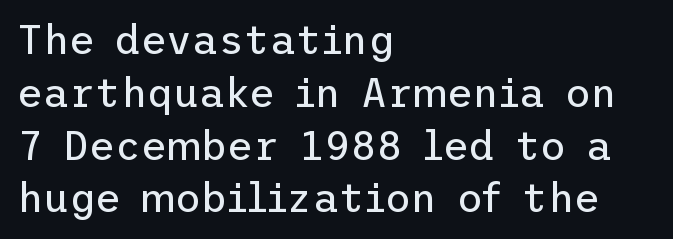
{"serif": "no", "italic": "no", "bold": "no", "weight": "regular", "width": "normal", "stroke_contrast": "low", "x_height": "medium", "underline": "no", "align": "left", "line_spacing": "normal", "line_spacing_ratio": 1.32, "letter_spacing": "normal", "letter_spacing_em": 0.0, "glyph_px": 40}
